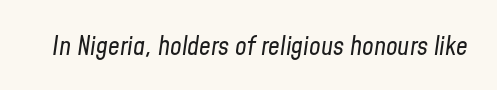
No chunkiness to these letters — they're not bold. Is the type slanted? Yes — the strokes lean at a clear angle. The baseline area is clear. The face used here is rendered with its standard letterfit.
